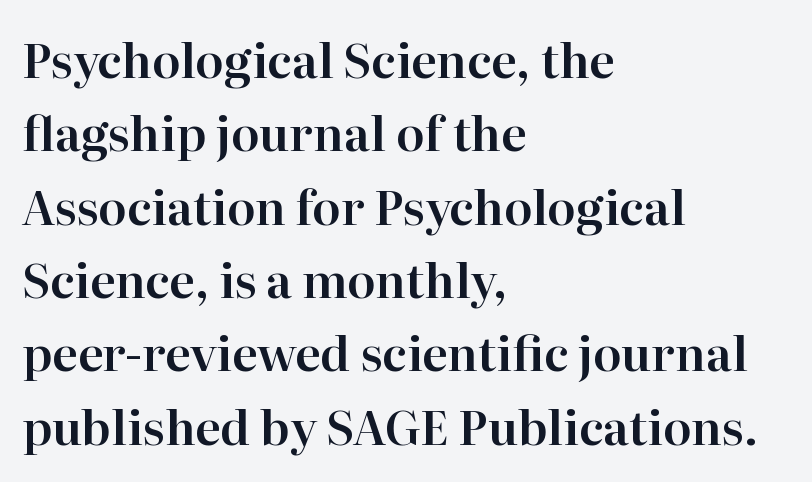
Q: Is the text italic (slanted)? A: No, it is upright.
Q: Is the typeface a serif or a sans-serif typeface? A: Serif.
Q: Is the text underlined? A: No.
Q: How is the paragraph aligned? A: Left-aligned.
Q: Is the spacing between letters normal or unusually wide? A: Normal.
Q: Is the spacing between lines tight, normal or loose? A: Normal.
Q: Width (condensed, normal, or wide)? A: Normal.
Q: Stroke contrast? A: High.
Q: x-height? A: Medium.
Q: Monospaced? A: No.
